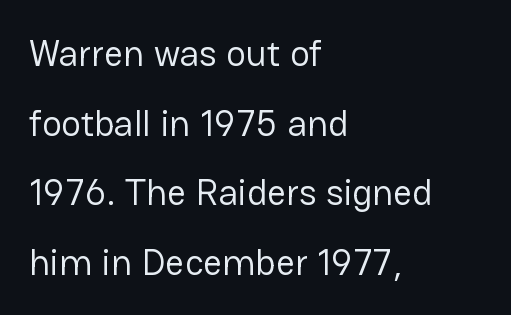
Q: Is the text bold? A: No.
Q: Is the text italic (slanted)? A: No, it is upright.
Q: Is the typeface a serif or a sans-serif typeface? A: Sans-serif.
Q: Is the text underlined? A: No.
Q: How is the paragraph aligned? A: Left-aligned.
Q: Is the spacing between letters normal or unusually wide? A: Normal.
Q: Width (condensed, normal, or wide)? A: Normal.
Q: Stroke contrast? A: Low.
Q: x-height? A: Medium.
Q: Monospaced? A: No.
